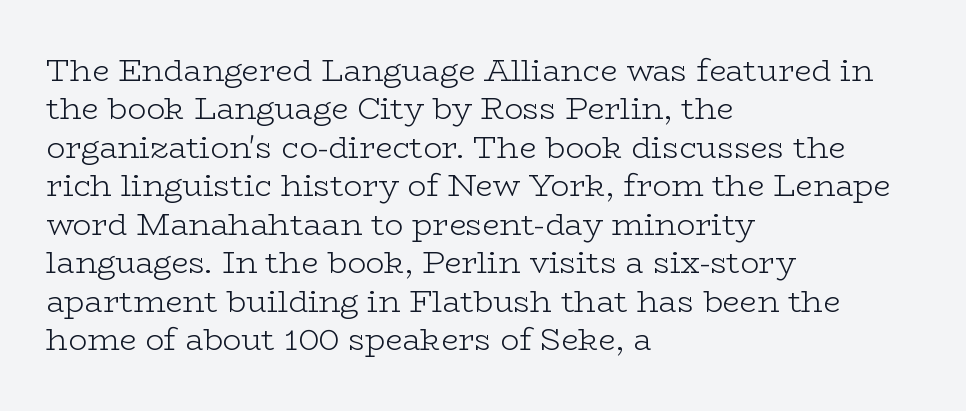
Letter spacing: default. These lines are composed in type with serifs. Descenders are the only things crossing below the line. You could not count columns in this text — the font is proportionally spaced.
